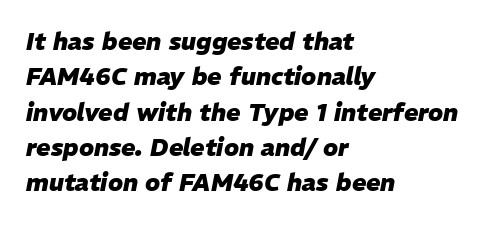
Q: Is the text bold? A: Yes.
Q: Is the text italic (slanted)? A: Yes, it leans right by about 11 degrees.
Q: Is the text underlined? A: No.
Q: How is the paragraph aligned? A: Left-aligned.
Q: Is the spacing between letters normal or unusually wide? A: Normal.
Q: Is the spacing between lines tight, normal or loose? A: Normal.
